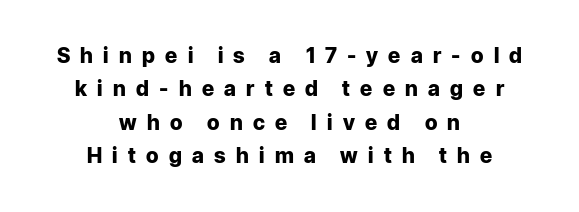
{"italic": "no", "bold": "yes", "underline": "no", "align": "center", "line_spacing": "normal", "line_spacing_ratio": 1.59, "letter_spacing": "wide", "letter_spacing_em": 0.49, "glyph_px": 21}
